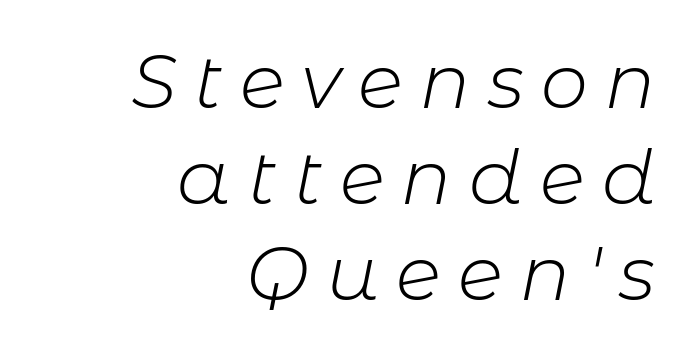
The image shows 75 px light type, italic (leaning right); set right-aligned, normal line spacing (1.28x), unusually wide letter spacing (+0.23 em), not underlined; low stroke contrast and a medium x-height.
